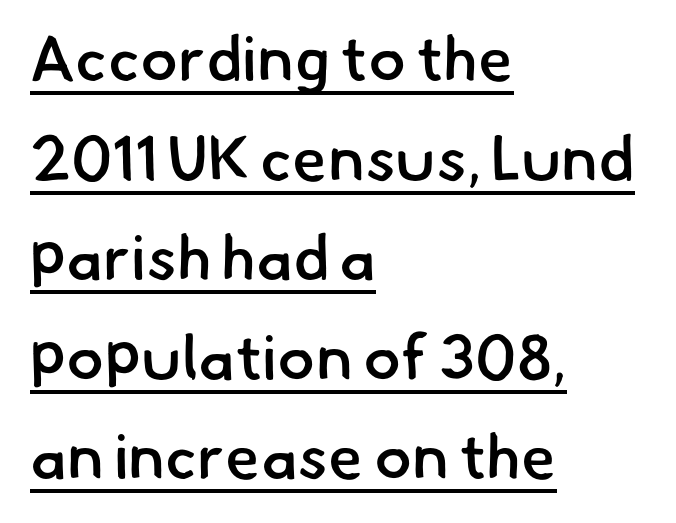
{"serif": "no", "bold": "semi", "weight": "semibold", "width": "normal", "stroke_contrast": "low", "x_height": "small", "monospaced": "no", "underline": "yes", "align": "left", "line_spacing": "normal", "line_spacing_ratio": 1.58, "letter_spacing": "normal", "letter_spacing_em": 0.0, "glyph_px": 63}
